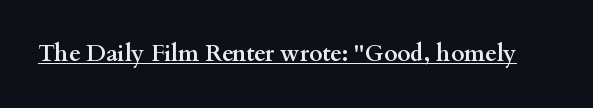
The image shows 23 px bold type, upright; set normal letter spacing, underlined.
